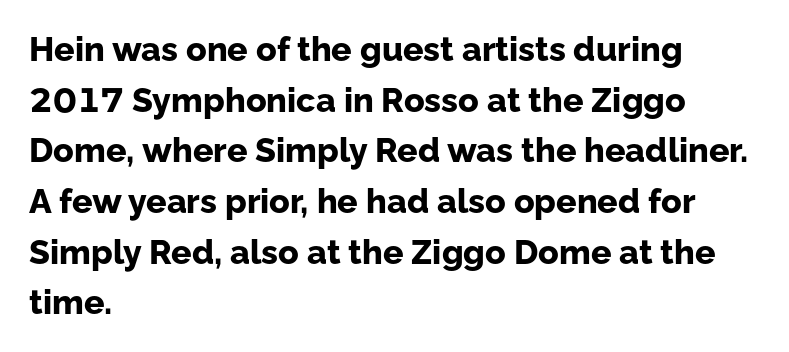
{"serif": "no", "italic": "no", "bold": "yes", "weight": "bold", "width": "normal", "stroke_contrast": "low", "x_height": "medium", "monospaced": "no", "underline": "no", "align": "left", "line_spacing": "normal", "line_spacing_ratio": 1.49, "letter_spacing": "normal", "letter_spacing_em": 0.0, "glyph_px": 34}
